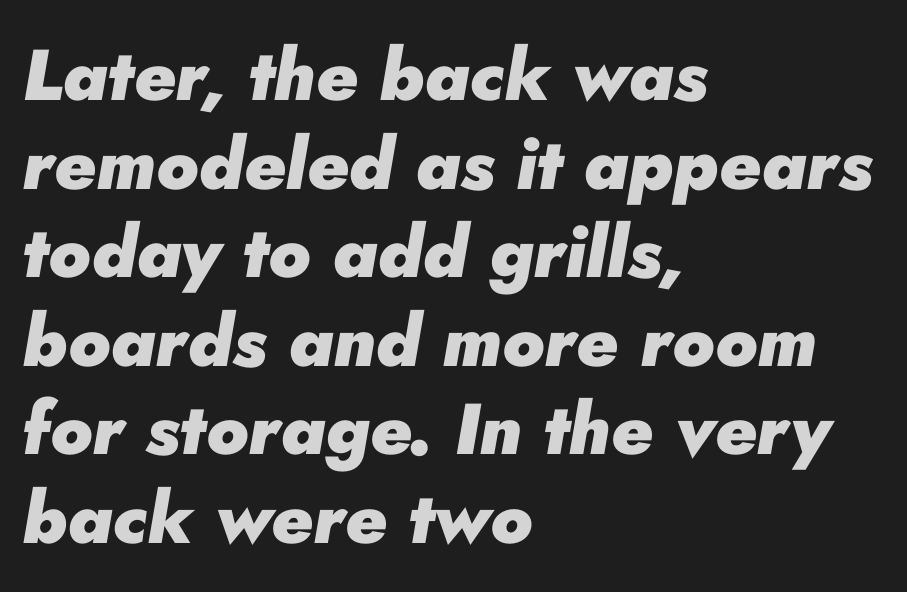
The rendering uses natural spacing where letterforms have individual widths. Descenders hang freely into open space. Does the weight exceed regular? Yes, all the way to bold. The typesetter chose a ragged-right arrangement here. No extra tracking has been applied to these lines.
